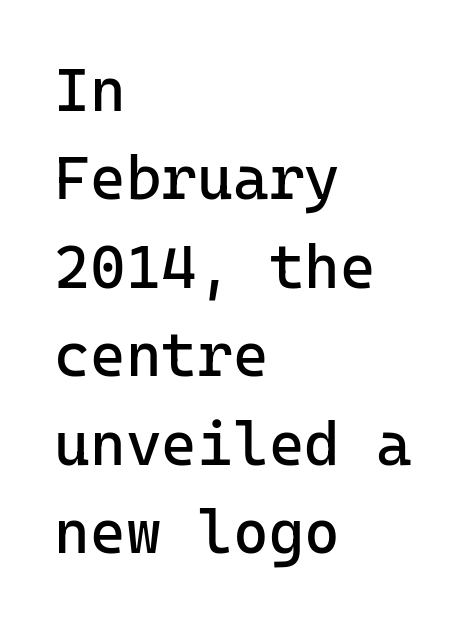
The image shows 61 px regular-weight sans-serif type, upright; set left-aligned, normal line spacing (1.45x), normal letter spacing, not underlined; low stroke contrast and a medium x-height.
